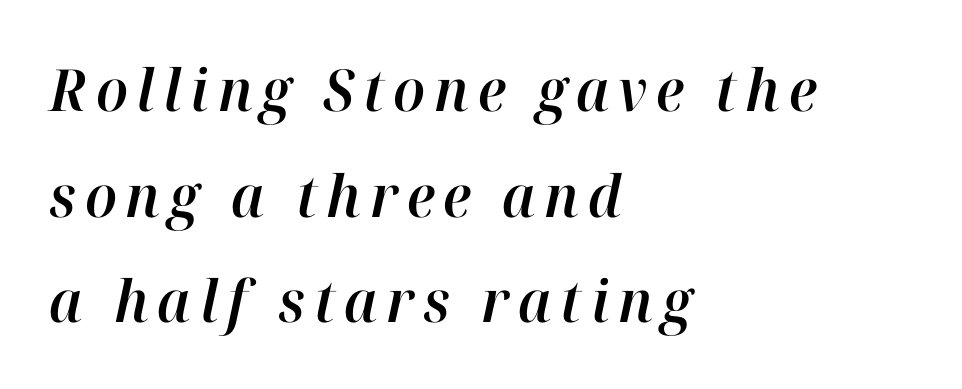
{"italic": "yes", "lean": "right", "slant_degrees": 12, "width": "normal", "stroke_contrast": "high", "x_height": "medium", "monospaced": "no", "underline": "no", "align": "left", "line_spacing_ratio": 1.82, "glyph_px": 58}
